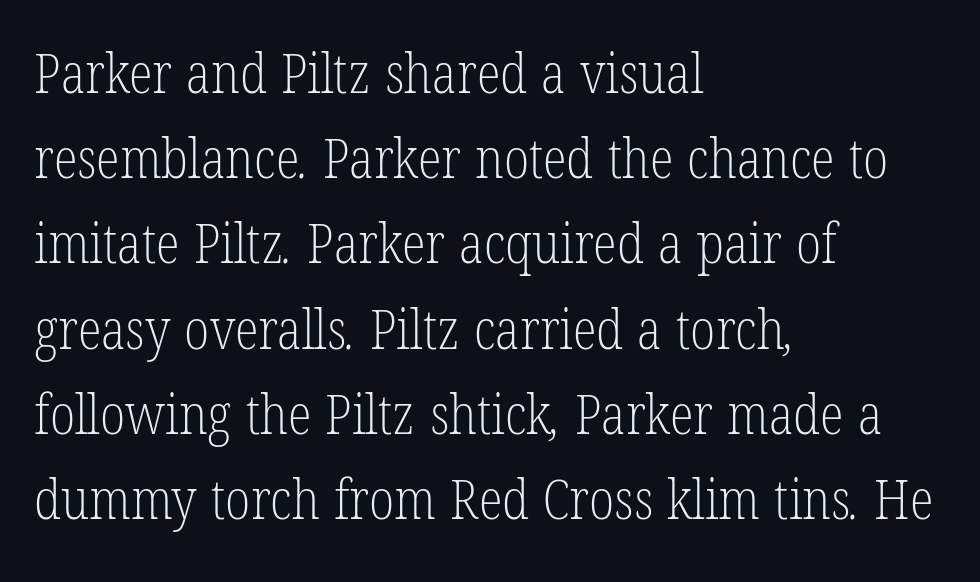
The image shows 55 px light, condensed serif type; set left-aligned, normal line spacing (1.55x), normal letter spacing, not underlined; low stroke contrast and a medium x-height.
